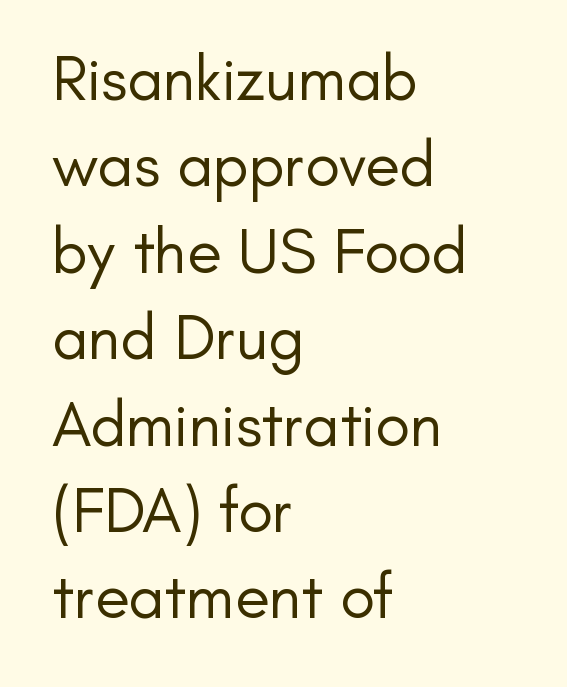
The image shows 64 px regular-weight sans-serif type, upright; set left-aligned, normal line spacing (1.35x), normal letter spacing, not underlined; low stroke contrast and a small x-height.
